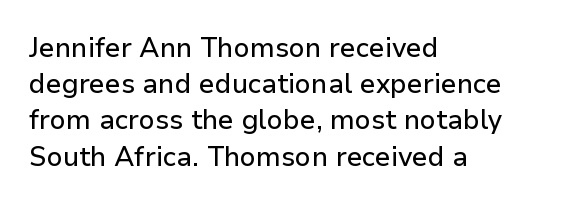
Q: Is the text italic (slanted)? A: No, it is upright.
Q: Is the text underlined? A: No.
Q: How is the paragraph aligned? A: Left-aligned.
Q: Is the spacing between letters normal or unusually wide? A: Normal.
Q: Is the spacing between lines tight, normal or loose? A: Normal.
